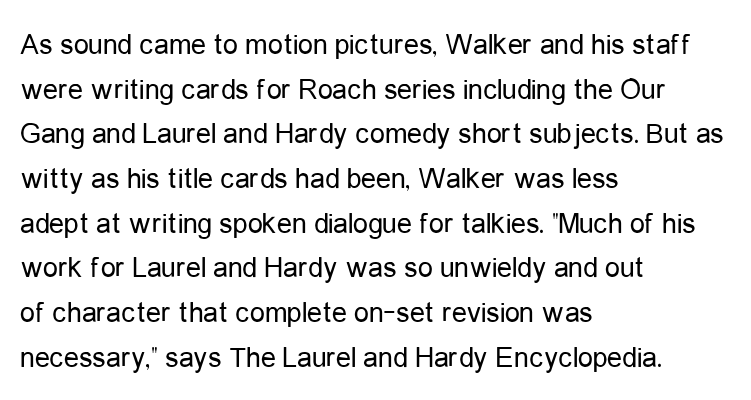
{"serif": "no", "italic": "no", "bold": "no", "weight": "regular", "width": "condensed", "stroke_contrast": "low", "x_height": "medium", "monospaced": "no", "underline": "no", "align": "left", "line_spacing": "normal", "line_spacing_ratio": 1.49, "letter_spacing": "normal", "letter_spacing_em": 0.0, "glyph_px": 30}
